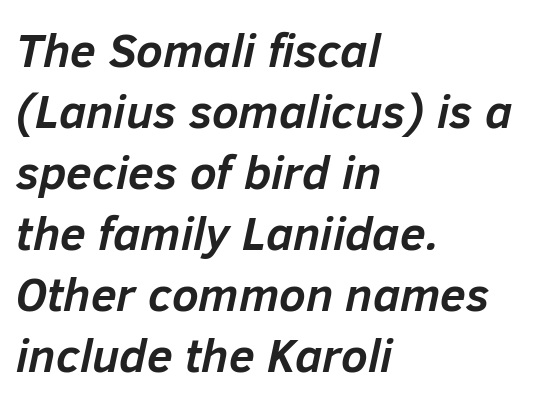
Q: Is the text bold? A: Yes.
Q: Is the text italic (slanted)? A: Yes, it leans right by about 12 degrees.
Q: Is the text underlined? A: No.
Q: How is the paragraph aligned? A: Left-aligned.
Q: Is the spacing between letters normal or unusually wide? A: Normal.
Q: Is the spacing between lines tight, normal or loose? A: Normal.
Q: Width (condensed, normal, or wide)? A: Normal.
Q: Stroke contrast? A: Low.
Q: x-height? A: Medium.
Q: Monospaced? A: No.
